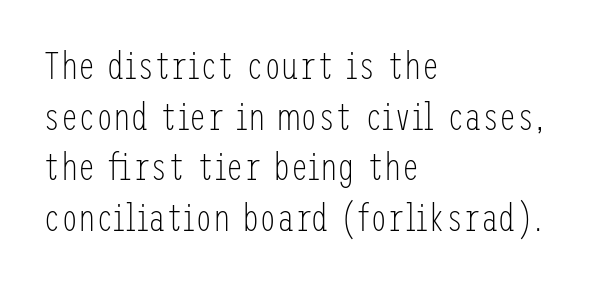
{"serif": "no", "italic": "no", "bold": "no", "weight": "light", "width": "condensed", "stroke_contrast": "low", "x_height": "medium", "underline": "no", "align": "left", "line_spacing": "normal", "line_spacing_ratio": 1.3, "letter_spacing": "normal", "letter_spacing_em": 0.0, "glyph_px": 39}
